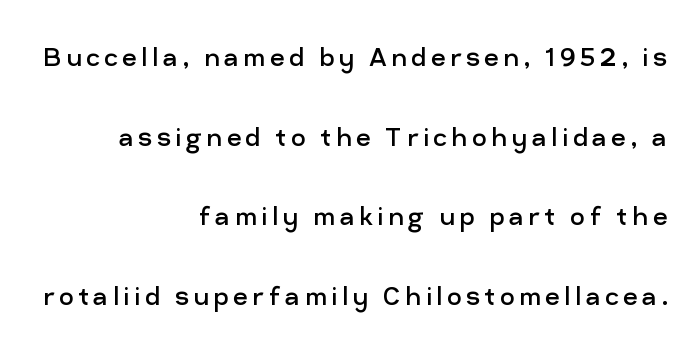
The area under the type is left untouched. Ordinary non-slanted type is in use. This block would shrink considerably if given ordinary leading; it's expanded now. The paragraph shown leans on its right margin.
